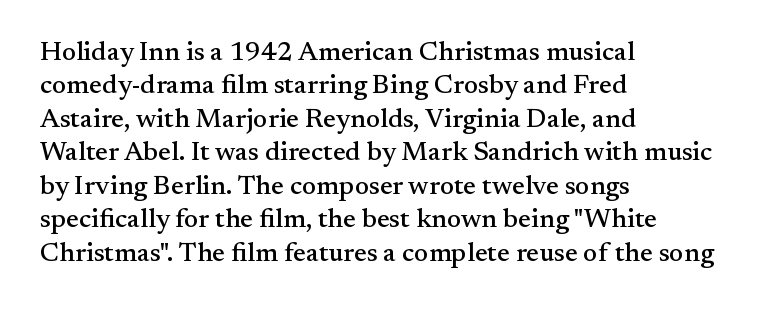
Q: Is the text italic (slanted)? A: No, it is upright.
Q: Is the text underlined? A: No.
Q: How is the paragraph aligned? A: Left-aligned.
Q: Is the spacing between letters normal or unusually wide? A: Normal.
